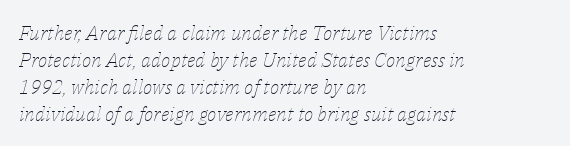
The specimen reads as italic at a glance. This is not heavy type; no bold has been used. Clear beneath every line of the passage. Is there much room between lines? A standard amount, neither cramped nor airy.
